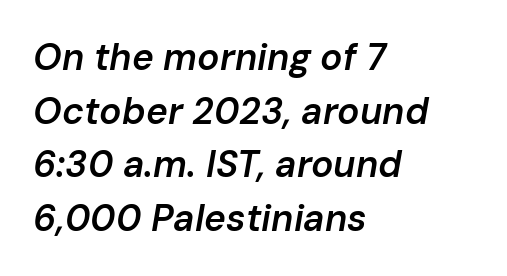
The image shows 37 px semibold type, italic (leaning right); set left-aligned, normal line spacing (1.45x), normal letter spacing, not underlined; low stroke contrast and a medium x-height.
